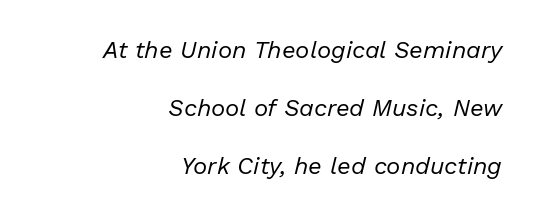
Q: Is the text bold? A: No.
Q: Is the text italic (slanted)? A: Yes, it leans right by about 13 degrees.
Q: Is the text underlined? A: No.
Q: How is the paragraph aligned? A: Right-aligned.
Q: Is the spacing between letters normal or unusually wide? A: Normal.
Q: Is the spacing between lines tight, normal or loose? A: Loose.
